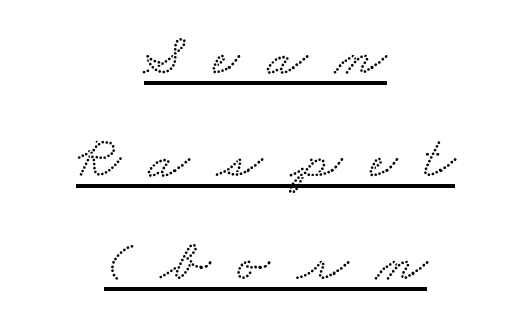
{"serif": "yes", "width": "wide", "stroke_contrast": "low", "x_height": "small", "monospaced": "no", "underline": "yes", "align": "center", "line_spacing_ratio": 1.75, "letter_spacing": "wide", "letter_spacing_em": 0.47, "glyph_px": 59}
